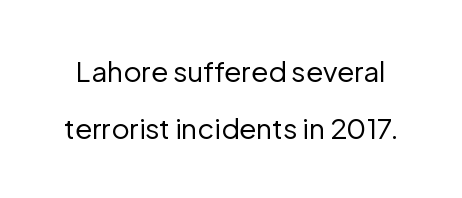
{"serif": "no", "italic": "no", "bold": "no", "weight": "regular", "width": "normal", "stroke_contrast": "low", "x_height": "medium", "monospaced": "no", "underline": "no", "line_spacing": "loose", "line_spacing_ratio": 2.03, "letter_spacing": "normal", "letter_spacing_em": 0.0, "glyph_px": 28}
